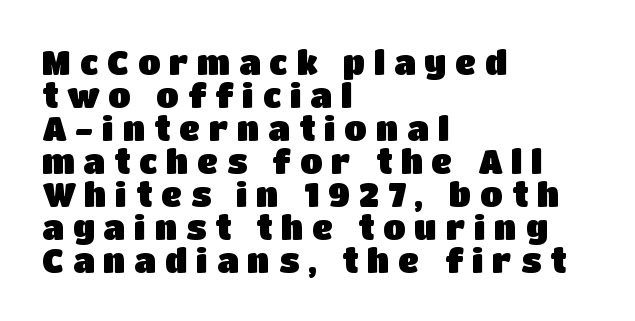
The image shows 33 px sans-serif type, upright; set left-aligned, tight line spacing (1.0x), unusually wide letter spacing (+0.27 em), not underlined; low stroke contrast and a large x-height.
